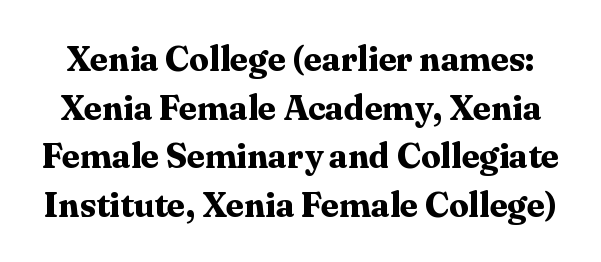
Honestly, there is no underline to notice here at all. It's the straight-up-and-down kind of type. The rendering uses natural spacing where letterforms have individual widths. Stroke terminals: seriffed. Strokes here are thick enough to call this a true bold. Leading matches the norm, producing a regular column.
